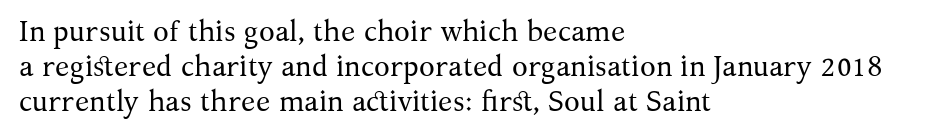
Q: Is the text bold? A: No.
Q: Is the text italic (slanted)? A: No, it is upright.
Q: Is the typeface a serif or a sans-serif typeface? A: Serif.
Q: Is the text underlined? A: No.
Q: How is the paragraph aligned? A: Left-aligned.
Q: Is the spacing between letters normal or unusually wide? A: Normal.
Q: Width (condensed, normal, or wide)? A: Normal.
Q: Stroke contrast? A: Medium.
Q: x-height? A: Medium.
Q: Monospaced? A: No.
